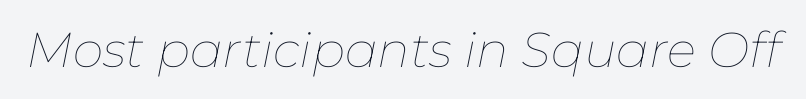
{"italic": "yes", "lean": "right", "slant_degrees": 11, "bold": "no", "weight": "thin", "width": "normal", "stroke_contrast": "low", "x_height": "medium", "monospaced": "no", "underline": "no", "letter_spacing": "normal", "letter_spacing_em": 0.0, "glyph_px": 49}
